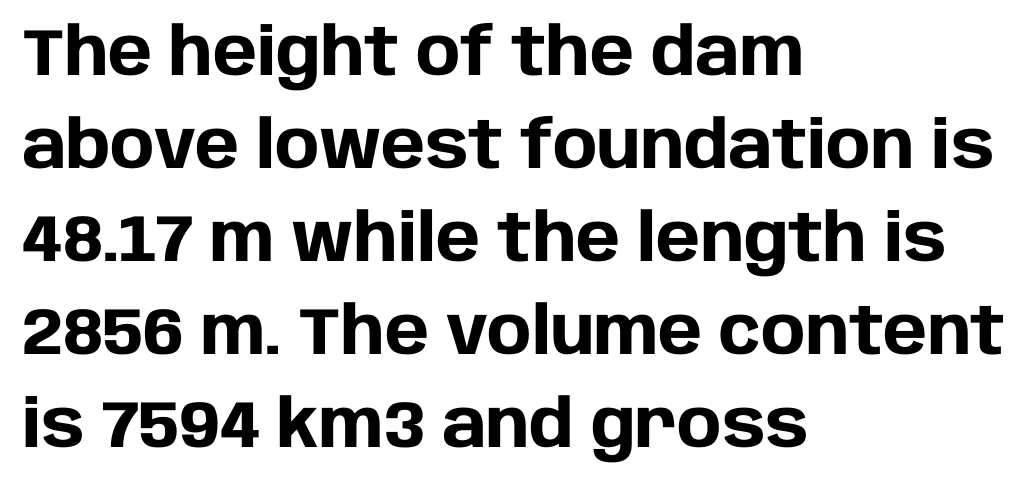
Q: Is the text bold? A: Yes.
Q: Is the text italic (slanted)? A: No, it is upright.
Q: Is the typeface a serif or a sans-serif typeface? A: Sans-serif.
Q: Is the text underlined? A: No.
Q: How is the paragraph aligned? A: Left-aligned.
Q: Is the spacing between letters normal or unusually wide? A: Normal.
Q: Is the spacing between lines tight, normal or loose? A: Normal.
Q: Width (condensed, normal, or wide)? A: Normal.
Q: Stroke contrast? A: Low.
Q: x-height? A: Large.
Q: Monospaced? A: No.
